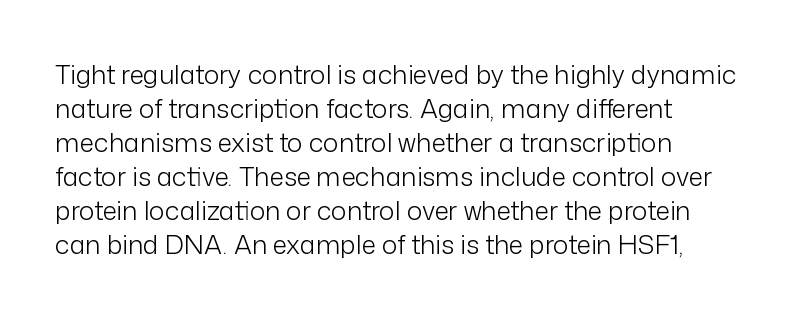
{"italic": "no", "bold": "no", "underline": "no", "line_spacing": "normal", "line_spacing_ratio": 1.31, "letter_spacing": "normal", "letter_spacing_em": 0.0, "glyph_px": 26}
